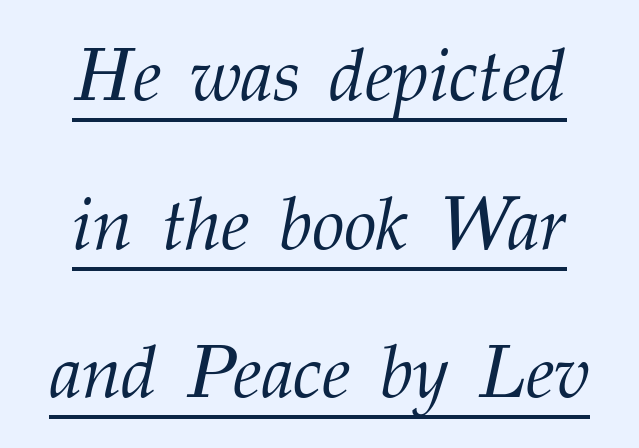
{"serif": "yes", "italic": "yes", "lean": "right", "slant_degrees": 12, "bold": "no", "weight": "light", "width": "normal", "stroke_contrast": "medium", "x_height": "medium", "monospaced": "no", "underline": "yes", "line_spacing": "loose", "line_spacing_ratio": 2.01, "letter_spacing": "normal", "letter_spacing_em": 0.0, "glyph_px": 74}
